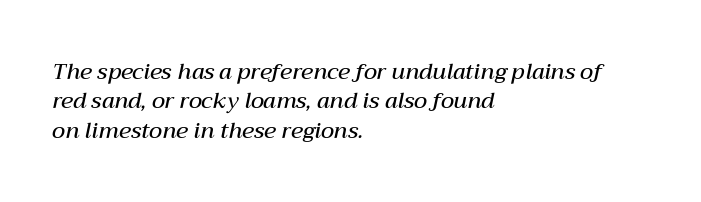
The image shows 22 px text type, italic (leaning right); set left-aligned, normal line spacing (1.33x), normal letter spacing, not underlined.
